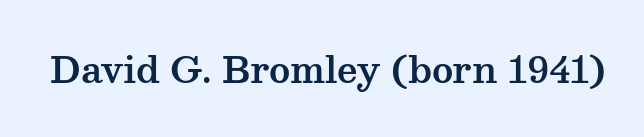
{"serif": "yes", "italic": "no", "width": "wide", "stroke_contrast": "medium", "x_height": "medium", "monospaced": "no", "underline": "no", "letter_spacing": "normal", "letter_spacing_em": 0.0, "glyph_px": 36}
